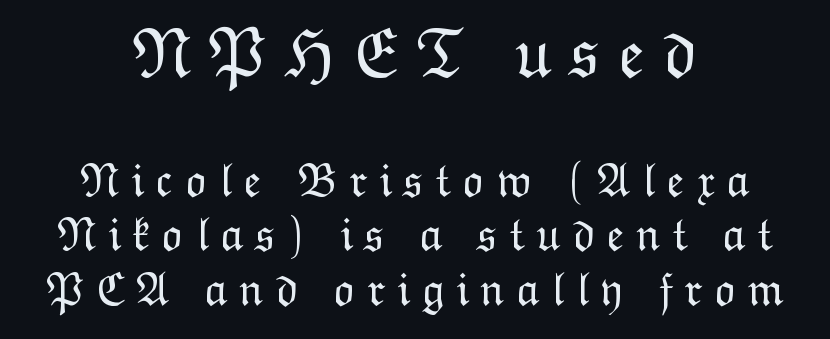
Character widths vary here, with narrow letters taking less room than wide ones. Upright lettering throughout. The passage shown has open, widely tracked lettering throughout. The typeface has the unassuming heft of standard copy or less. The earlier block is typeset at a bigger size than the later block.
